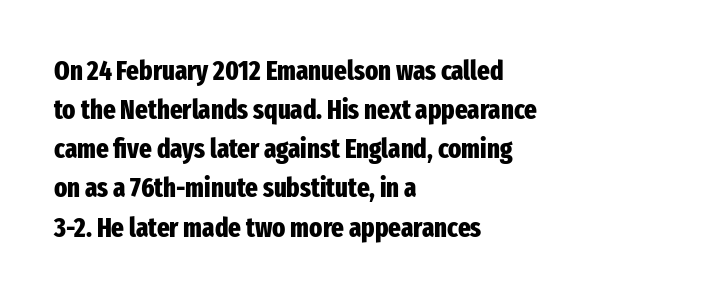
The typography opts for an upright posture over an oblique one. The face used here has the dense, thick strokes of a bold. Words float on clear page, feet unadorned. The typesetter chose a ragged-right arrangement here.
